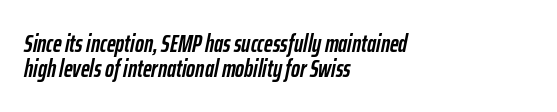
{"italic": "yes", "lean": "right", "slant_degrees": 12, "bold": "yes", "underline": "no", "align": "left", "line_spacing": "tight", "line_spacing_ratio": 1.03, "letter_spacing": "normal", "letter_spacing_em": 0.0, "glyph_px": 24}
